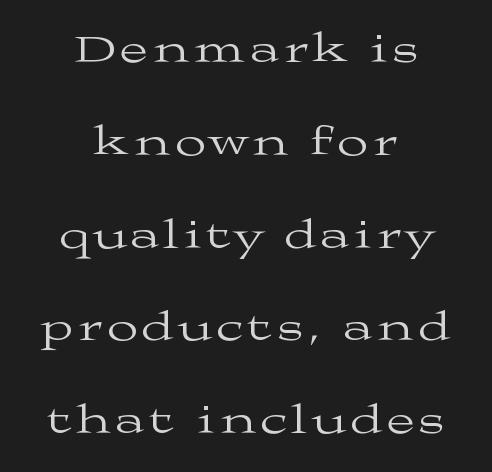
You could not count columns in this text — the font is proportionally spaced. No letter is thick-stroked: the sample isn't bold. In terms of posture, this sample is upright. Leftover space on each line is divided equally before and after the words. The glyphs in this specimen are seriffed.
